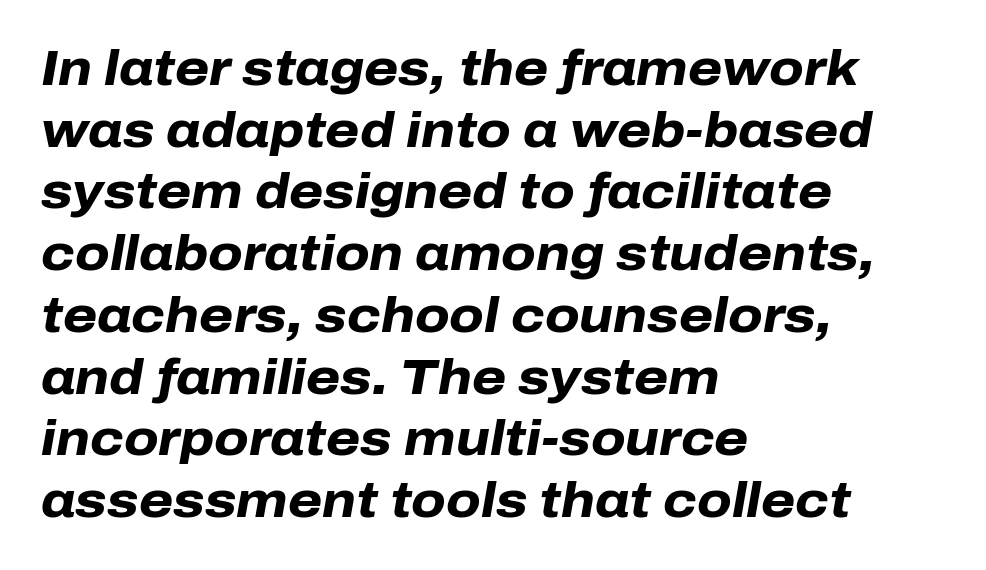
{"italic": "yes", "lean": "right", "slant_degrees": 10, "bold": "yes", "weight": "heavy", "width": "normal", "stroke_contrast": "low", "x_height": "medium", "monospaced": "no", "underline": "no", "align": "left", "line_spacing": "normal", "line_spacing_ratio": 1.26, "letter_spacing": "normal", "letter_spacing_em": 0.0, "glyph_px": 49}
